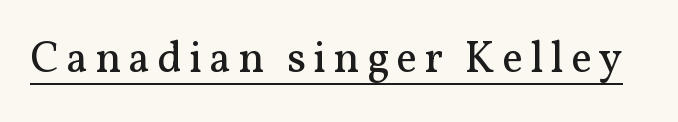
Q: Is the text bold? A: No.
Q: Is the text italic (slanted)? A: No, it is upright.
Q: Is the typeface a serif or a sans-serif typeface? A: Serif.
Q: Is the text underlined? A: Yes.
Q: Width (condensed, normal, or wide)? A: Normal.
Q: Stroke contrast? A: Medium.
Q: x-height? A: Medium.
Q: Monospaced? A: No.
